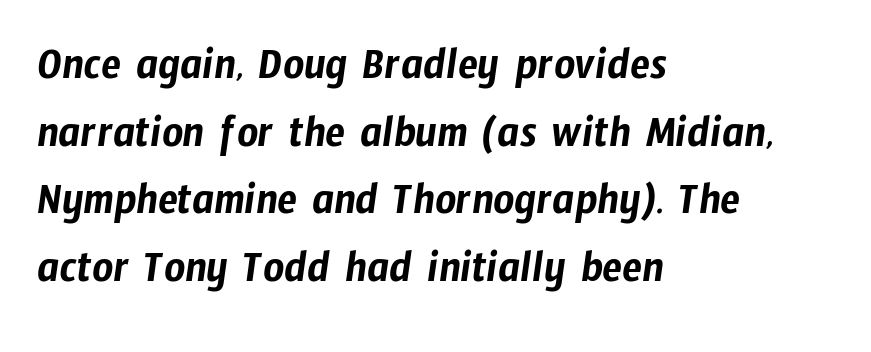
Q: Is the typeface a serif or a sans-serif typeface? A: Sans-serif.
Q: Is the text underlined? A: No.
Q: How is the paragraph aligned? A: Left-aligned.
Q: Is the spacing between letters normal or unusually wide? A: Normal.
Q: Is the spacing between lines tight, normal or loose? A: Normal.
Q: Width (condensed, normal, or wide)? A: Condensed.
Q: Stroke contrast? A: Low.
Q: x-height? A: Medium.
Q: Monospaced? A: No.
